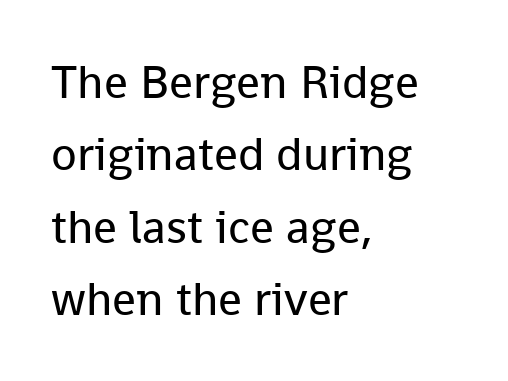
Q: Is the text bold? A: No.
Q: Is the text italic (slanted)? A: No, it is upright.
Q: Is the typeface a serif or a sans-serif typeface? A: Sans-serif.
Q: Is the text underlined? A: No.
Q: How is the paragraph aligned? A: Left-aligned.
Q: Is the spacing between letters normal or unusually wide? A: Normal.
Q: Is the spacing between lines tight, normal or loose? A: Normal.
Q: Width (condensed, normal, or wide)? A: Normal.
Q: Stroke contrast? A: Low.
Q: x-height? A: Medium.
Q: Monospaced? A: No.
